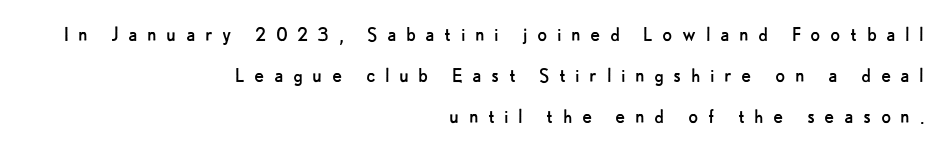
Q: Is the text bold? A: No.
Q: Is the text italic (slanted)? A: No, it is upright.
Q: Is the text underlined? A: No.
Q: How is the paragraph aligned? A: Right-aligned.
Q: Is the spacing between letters normal or unusually wide? A: Unusually wide.
